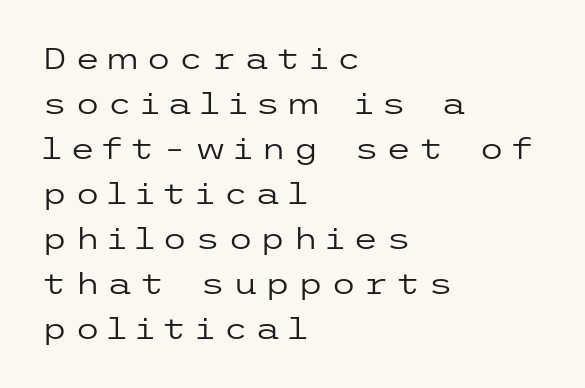
Q: Is the text bold? A: No.
Q: Is the text italic (slanted)? A: No, it is upright.
Q: Is the typeface a serif or a sans-serif typeface? A: Sans-serif.
Q: Is the text underlined? A: No.
Q: How is the paragraph aligned? A: Left-aligned.
Q: Is the spacing between letters normal or unusually wide? A: Unusually wide.
Q: Is the spacing between lines tight, normal or loose? A: Normal.
Q: Width (condensed, normal, or wide)? A: Wide.
Q: Stroke contrast? A: Low.
Q: x-height? A: Medium.
